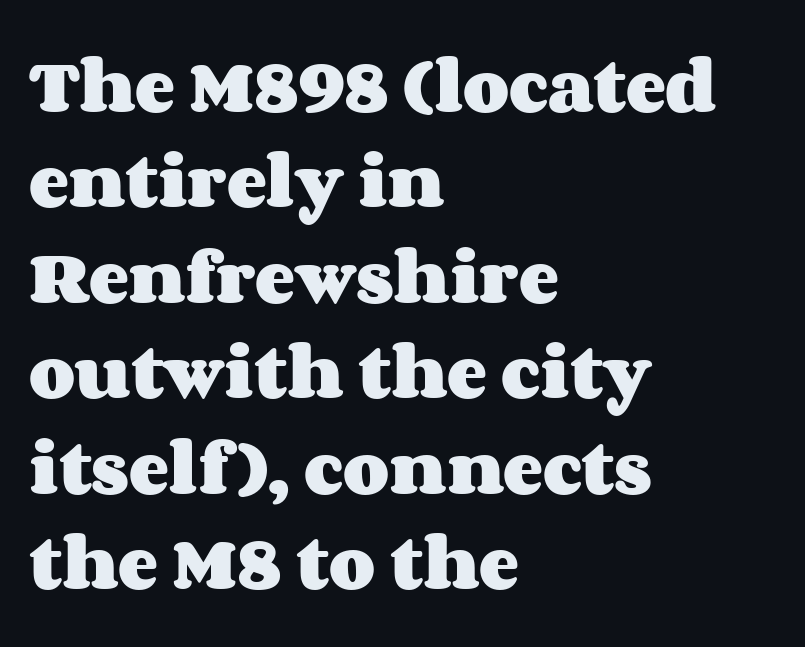
{"italic": "no", "bold": "yes", "weight": "heavy", "width": "wide", "stroke_contrast": "medium", "x_height": "large", "monospaced": "no", "underline": "no", "align": "left", "line_spacing": "normal", "line_spacing_ratio": 1.59, "letter_spacing": "normal", "letter_spacing_em": 0.0, "glyph_px": 60}
